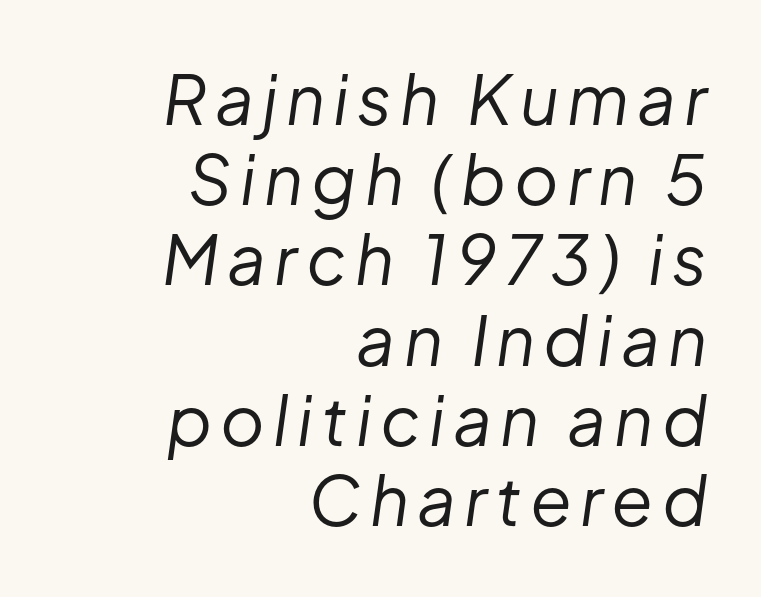
The image shows 68 px regular-weight type, italic (leaning right); set right-aligned, line spacing 1.18x, not underlined; low stroke contrast and a medium x-height.
